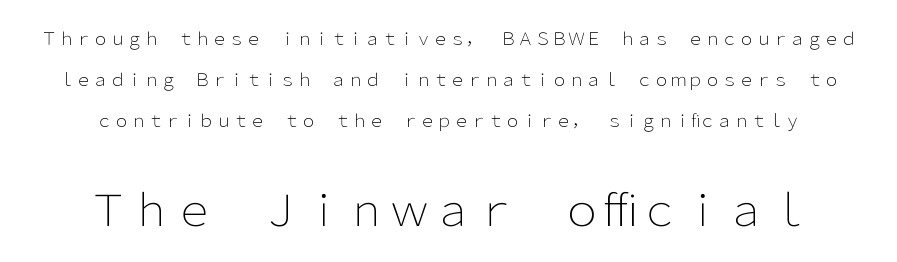
Q: Is the text bold? A: No.
Q: Is the text italic (slanted)? A: No, it is upright.
Q: Is the typeface a serif or a sans-serif typeface? A: Sans-serif.
Q: Is the text underlined? A: No.
Q: Is the spacing between letters normal or unusually wide? A: Normal.
Q: Is the spacing between lines tight, normal or loose? A: Loose.
Q: Which block of text is set in a larger size, the first (top) or the second (bottom)? A: The second (bottom) one.
Q: Width (condensed, normal, or wide)? A: Normal.
Q: Stroke contrast? A: Low.
Q: x-height? A: Medium.
Q: Monospaced? A: No.
